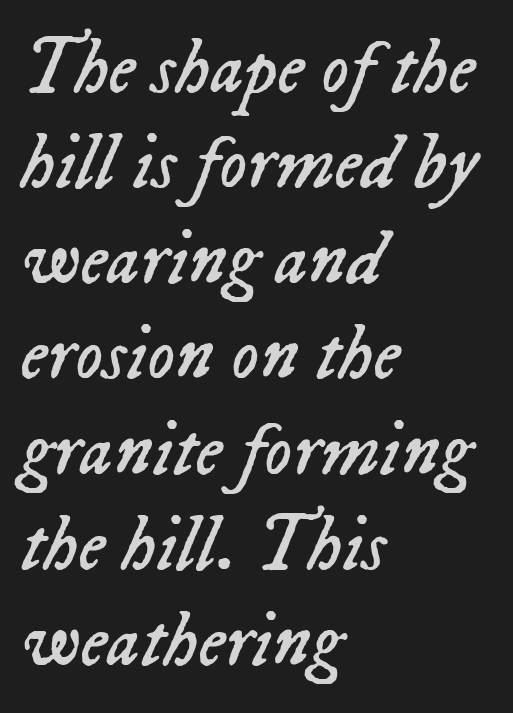
Students, note that the glyphs here touch the page at normal intervals. A typesetter would call this proportional, since set widths differ per character. Layout note: lines flush left. Notice how the stems are inclined rather than vertical — that's the hallmark of italics. Underline: absent.
